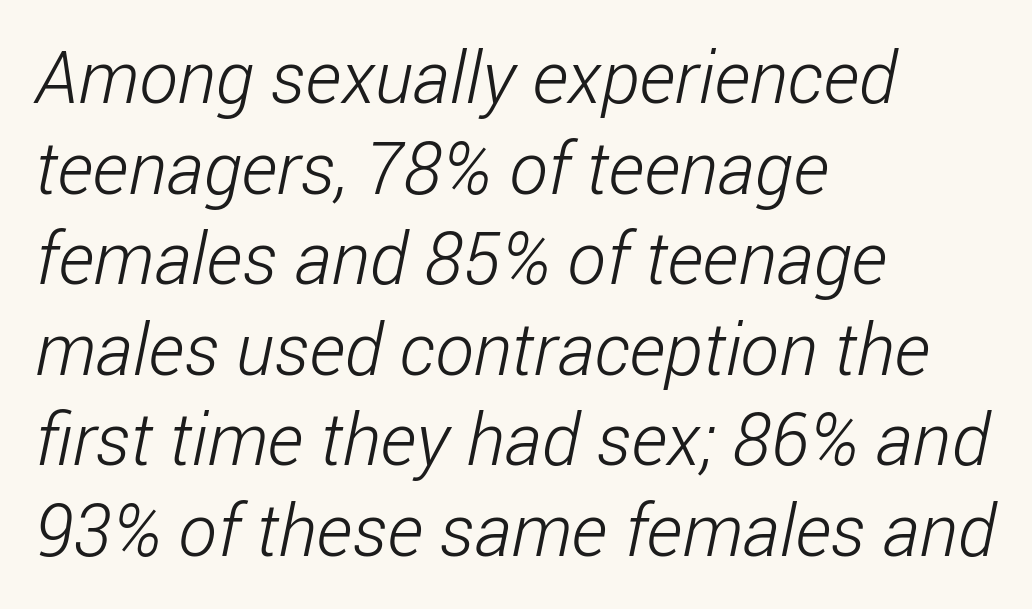
Q: Is the text bold? A: No.
Q: Is the typeface a serif or a sans-serif typeface? A: Sans-serif.
Q: Is the text underlined? A: No.
Q: How is the paragraph aligned? A: Left-aligned.
Q: Is the spacing between letters normal or unusually wide? A: Normal.
Q: Width (condensed, normal, or wide)? A: Condensed.
Q: Stroke contrast? A: Low.
Q: x-height? A: Medium.
Q: Monospaced? A: No.
